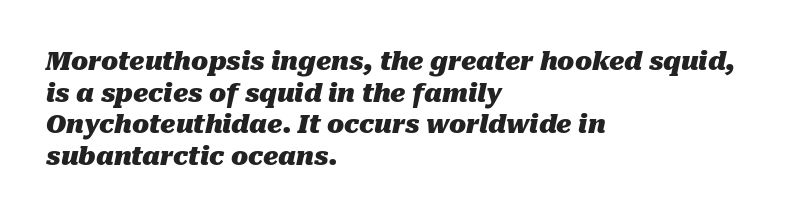
The image shows 25 px bold type, italic (leaning right); set left-aligned, normal line spacing (1.27x), normal letter spacing, not underlined.
